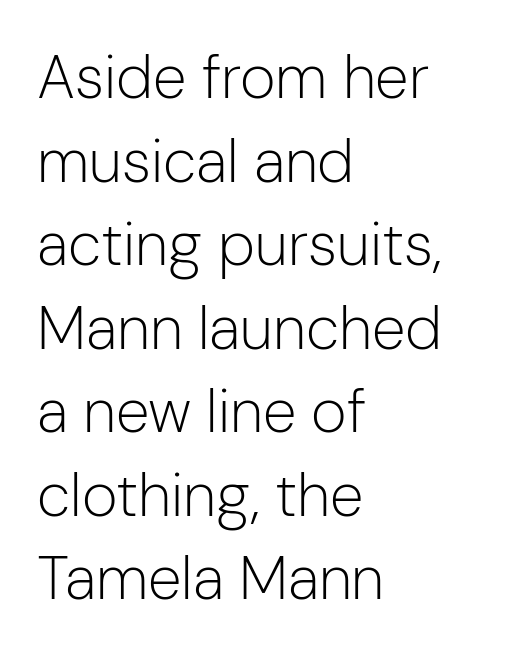
The image shows 61 px light sans-serif type, upright; set left-aligned, normal line spacing (1.37x), normal letter spacing, not underlined; low stroke contrast and a medium x-height.
